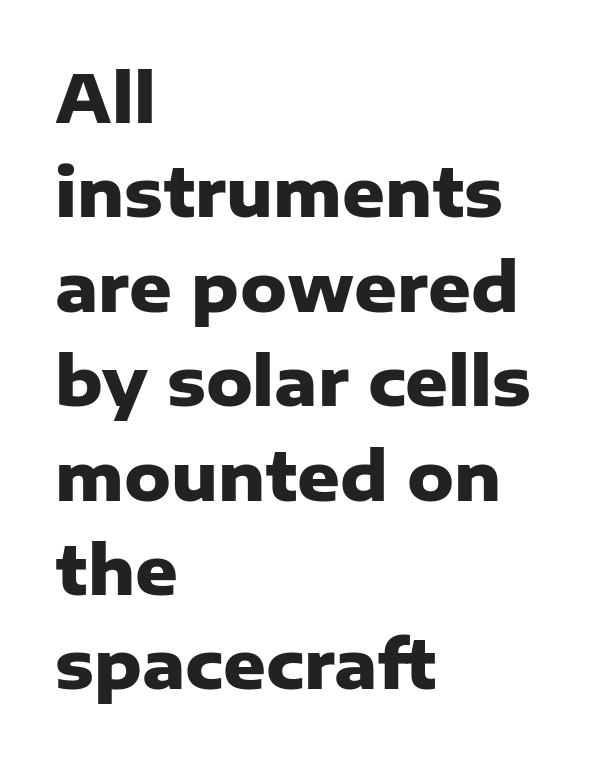
The image shows 66 px heavy sans-serif type, upright; set left-aligned, normal line spacing (1.43x), normal letter spacing, not underlined; low stroke contrast and a medium x-height.
